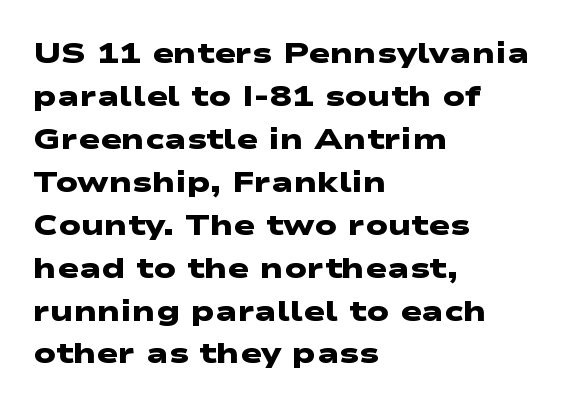
{"serif": "no", "bold": "yes", "weight": "heavy", "width": "wide", "stroke_contrast": "low", "x_height": "medium", "monospaced": "no", "underline": "no", "align": "left", "line_spacing": "normal", "line_spacing_ratio": 1.48, "letter_spacing": "normal", "letter_spacing_em": 0.0, "glyph_px": 29}
